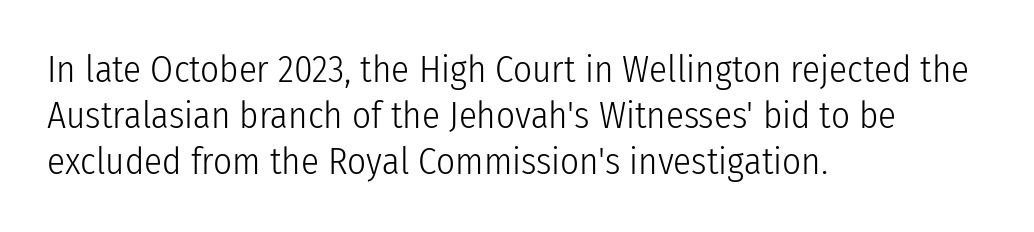
Q: Is the text bold? A: No.
Q: Is the text italic (slanted)? A: No, it is upright.
Q: Is the typeface a serif or a sans-serif typeface? A: Sans-serif.
Q: Is the text underlined? A: No.
Q: How is the paragraph aligned? A: Left-aligned.
Q: Is the spacing between letters normal or unusually wide? A: Normal.
Q: Is the spacing between lines tight, normal or loose? A: Normal.
Q: Width (condensed, normal, or wide)? A: Condensed.
Q: Stroke contrast? A: Low.
Q: x-height? A: Medium.
Q: Monospaced? A: No.
